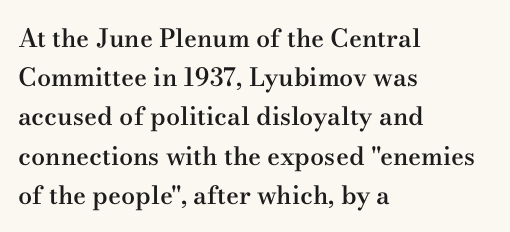
Q: Is the text bold? A: Semi-bold.
Q: Is the text italic (slanted)? A: No, it is upright.
Q: Is the text underlined? A: No.
Q: How is the paragraph aligned? A: Left-aligned.
Q: Is the spacing between letters normal or unusually wide? A: Normal.
Q: Is the spacing between lines tight, normal or loose? A: Normal.
